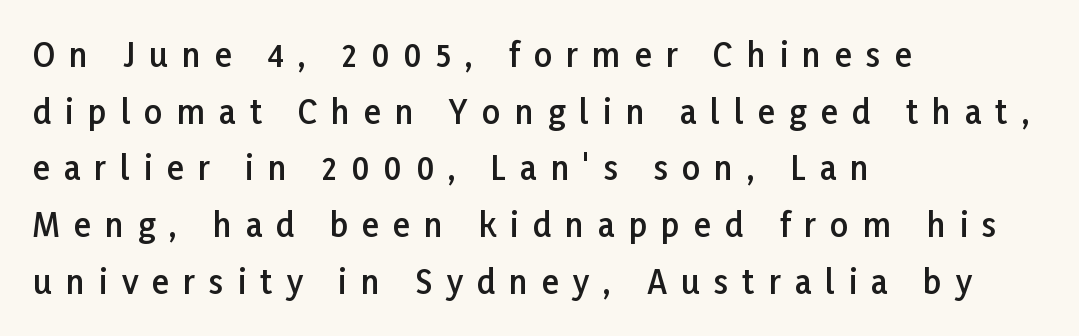
The image shows 32 px semibold sans-serif type, upright; set left-aligned, line spacing 1.77x, unusually wide letter spacing (+0.44 em), not underlined; low stroke contrast and a medium x-height.
